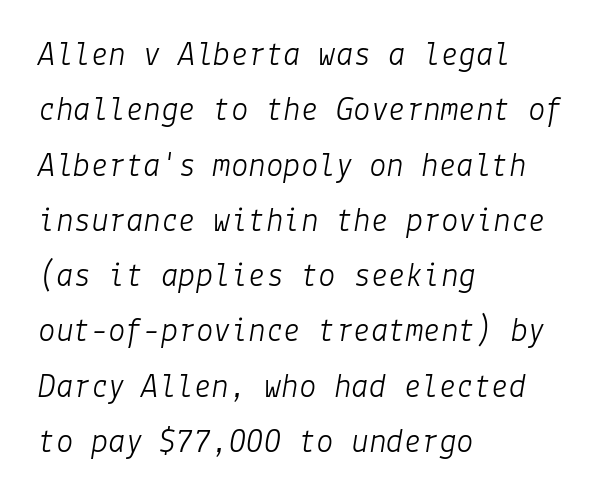
The image shows 35 px light type, italic (leaning right); set left-aligned, normal line spacing (1.58x), normal letter spacing, not underlined; low stroke contrast and a medium x-height.
